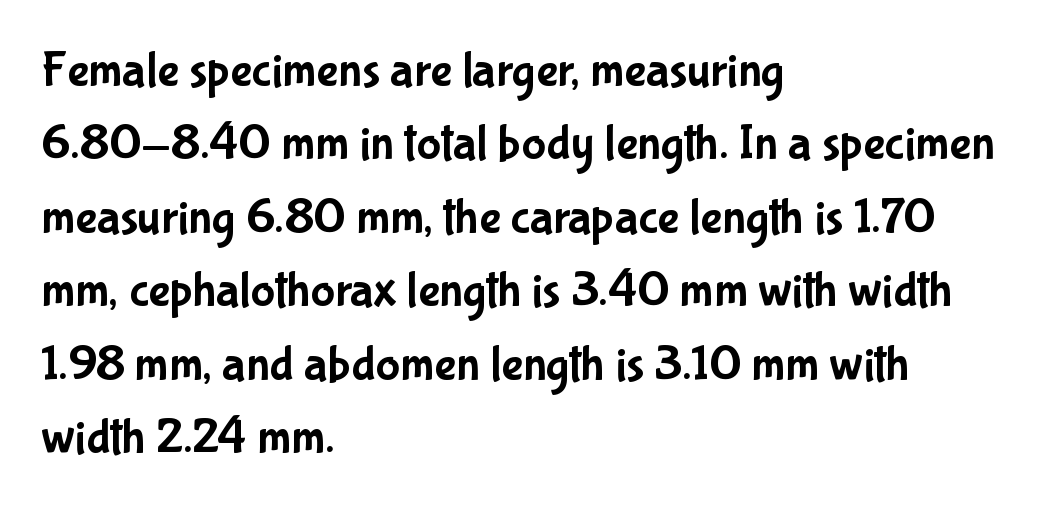
Q: Is the text italic (slanted)? A: No, it is upright.
Q: Is the typeface a serif or a sans-serif typeface? A: Sans-serif.
Q: Is the text underlined? A: No.
Q: How is the paragraph aligned? A: Left-aligned.
Q: Is the spacing between letters normal or unusually wide? A: Normal.
Q: Is the spacing between lines tight, normal or loose? A: Normal.
Q: Width (condensed, normal, or wide)? A: Condensed.
Q: Stroke contrast? A: Low.
Q: x-height? A: Medium.
Q: Monospaced? A: No.
